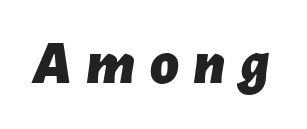
The image shows 62 px bold type, italic (leaning right); set unusually wide letter spacing (+0.23 em), not underlined; low stroke contrast and a medium x-height.
